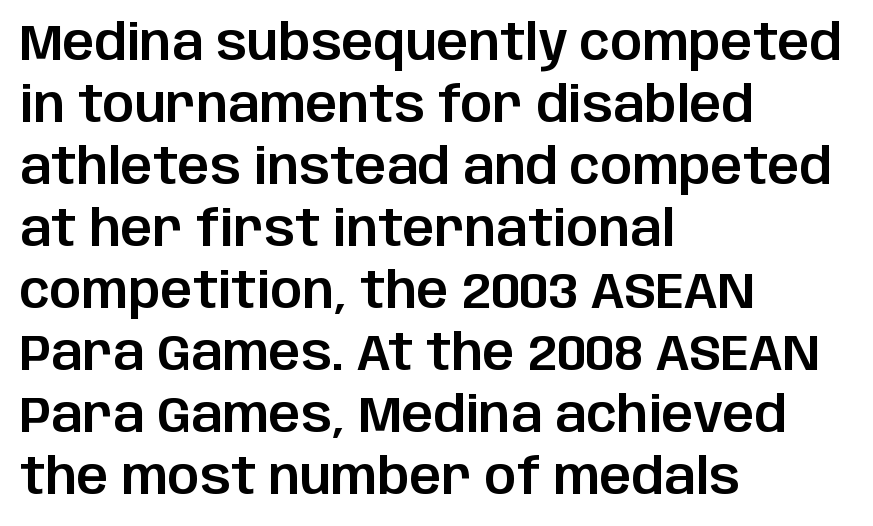
Q: Is the text italic (slanted)? A: No, it is upright.
Q: Is the typeface a serif or a sans-serif typeface? A: Sans-serif.
Q: Is the text underlined? A: No.
Q: How is the paragraph aligned? A: Left-aligned.
Q: Is the spacing between letters normal or unusually wide? A: Normal.
Q: Width (condensed, normal, or wide)? A: Normal.
Q: Stroke contrast? A: Low.
Q: x-height? A: Large.
Q: Monospaced? A: No.
